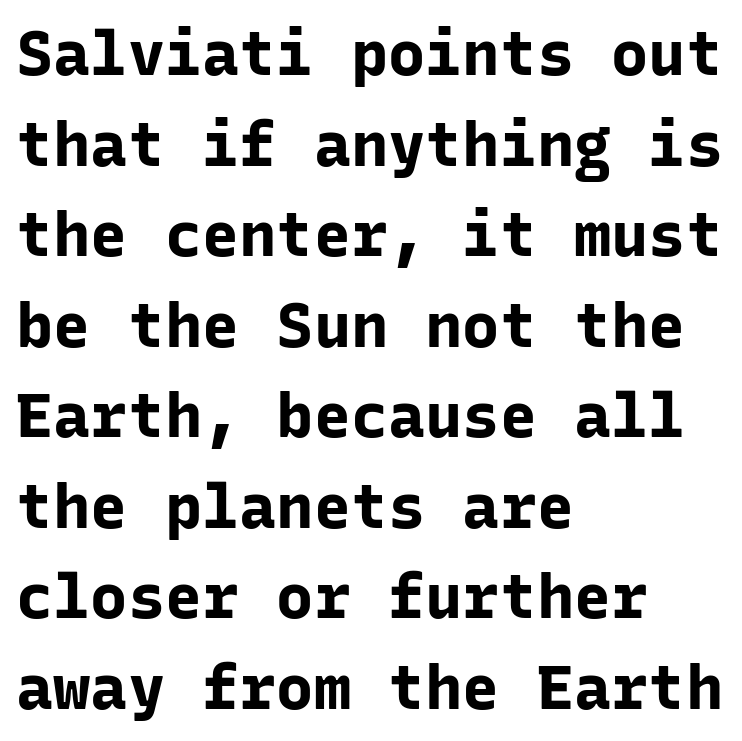
{"serif": "no", "italic": "no", "bold": "yes", "weight": "bold", "width": "normal", "stroke_contrast": "low", "x_height": "medium", "monospaced": "yes", "underline": "no", "align": "left", "line_spacing": "normal", "line_spacing_ratio": 1.46, "letter_spacing": "normal", "letter_spacing_em": 0.0, "glyph_px": 62}
